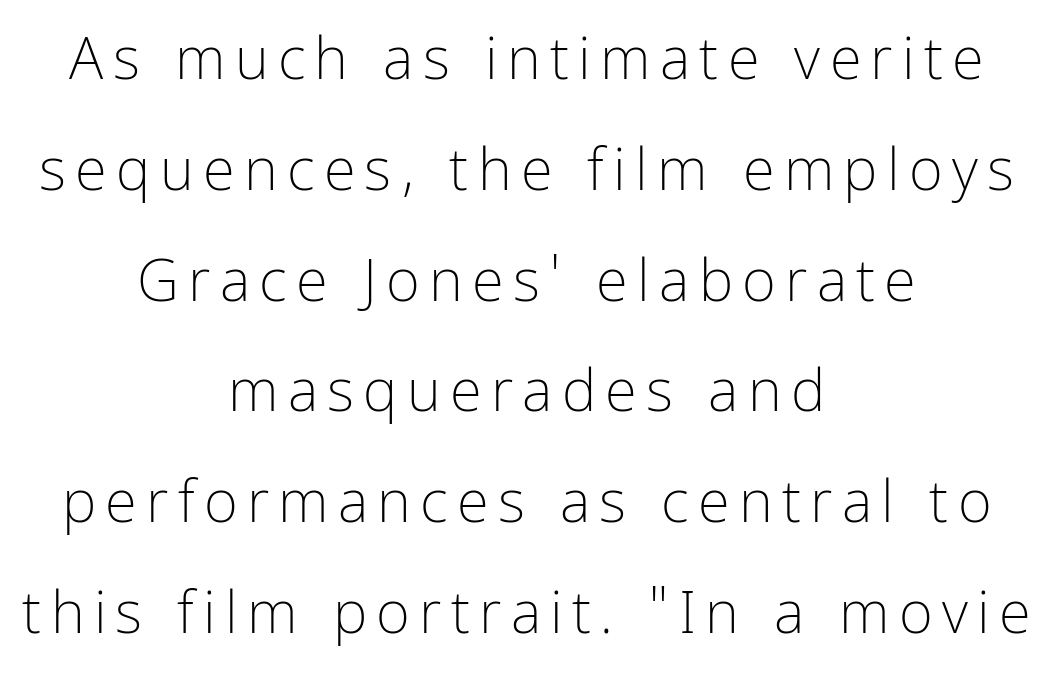
{"serif": "no", "italic": "no", "bold": "no", "weight": "light", "width": "condensed", "stroke_contrast": "low", "x_height": "medium", "monospaced": "no", "underline": "no", "align": "center", "line_spacing": "loose", "line_spacing_ratio": 1.91, "glyph_px": 58}
